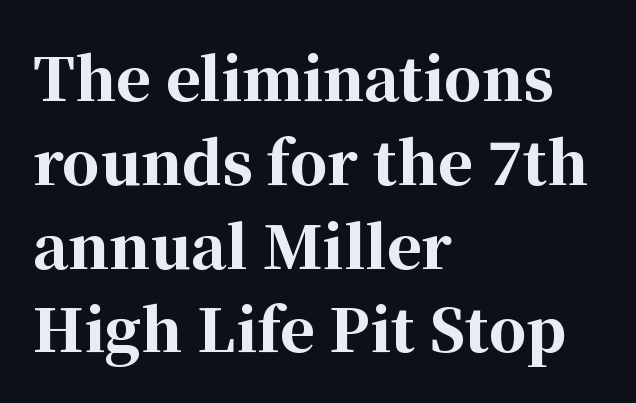
{"serif": "yes", "italic": "no", "bold": "yes", "weight": "bold", "width": "normal", "stroke_contrast": "high", "x_height": "medium", "monospaced": "no", "underline": "no", "align": "left", "line_spacing": "normal", "line_spacing_ratio": 1.42, "letter_spacing": "normal", "letter_spacing_em": 0.0, "glyph_px": 59}
